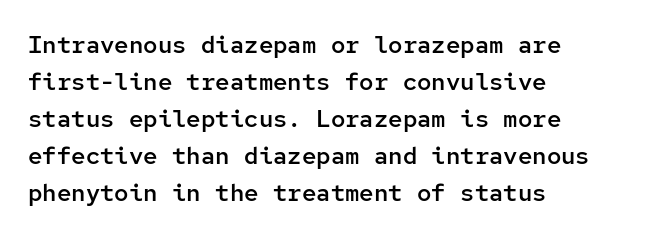
The image shows 24 px text type, upright; set left-aligned, normal line spacing (1.54x), normal letter spacing, not underlined.
